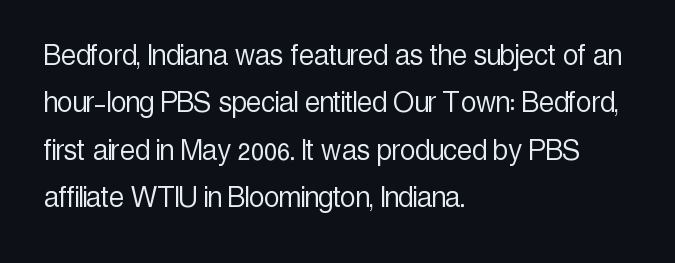
Q: Is the text bold? A: No.
Q: Is the text italic (slanted)? A: No, it is upright.
Q: Is the typeface a serif or a sans-serif typeface? A: Sans-serif.
Q: Is the text underlined? A: No.
Q: How is the paragraph aligned? A: Left-aligned.
Q: Is the spacing between letters normal or unusually wide? A: Normal.
Q: Is the spacing between lines tight, normal or loose? A: Normal.
Q: Width (condensed, normal, or wide)? A: Condensed.
Q: x-height? A: Medium.
Q: Monospaced? A: No.
